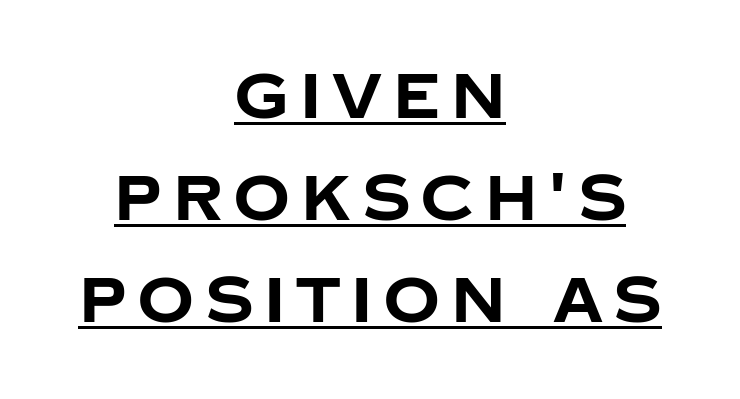
The image shows 63 px bold sans-serif type, upright; set centered, normal line spacing (1.62x), underlined; low stroke contrast and a large x-height.
